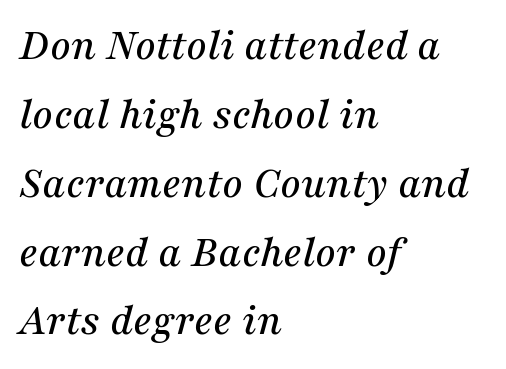
Q: Is the text italic (slanted)? A: Yes, it leans right by about 16 degrees.
Q: Is the typeface a serif or a sans-serif typeface? A: Serif.
Q: Is the text underlined? A: No.
Q: How is the paragraph aligned? A: Left-aligned.
Q: Is the spacing between letters normal or unusually wide? A: Normal.
Q: Is the spacing between lines tight, normal or loose? A: Normal.
Q: Width (condensed, normal, or wide)? A: Normal.
Q: Stroke contrast? A: Medium.
Q: x-height? A: Medium.
Q: Monospaced? A: No.
